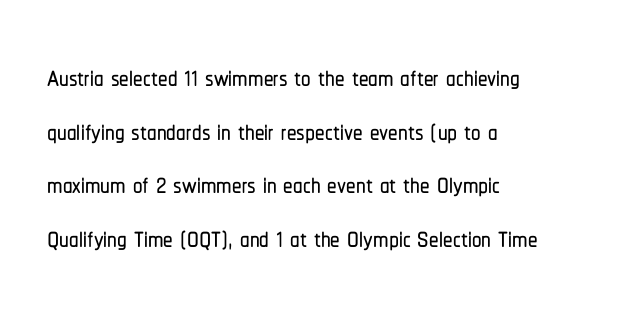
Q: Is the text italic (slanted)? A: No, it is upright.
Q: Is the typeface a serif or a sans-serif typeface? A: Sans-serif.
Q: Is the text underlined? A: No.
Q: How is the paragraph aligned? A: Left-aligned.
Q: Is the spacing between letters normal or unusually wide? A: Normal.
Q: Is the spacing between lines tight, normal or loose? A: Normal.
Q: Width (condensed, normal, or wide)? A: Condensed.
Q: Stroke contrast? A: Low.
Q: x-height? A: Medium.
Q: Monospaced? A: No.
